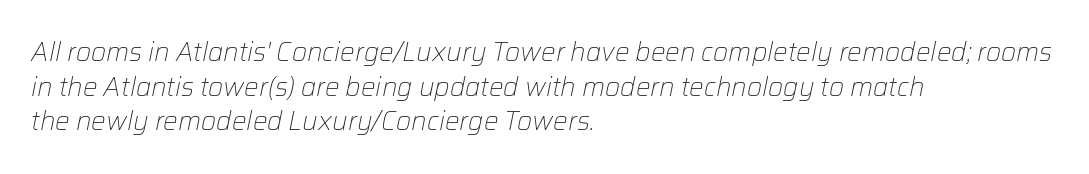
{"italic": "yes", "lean": "right", "slant_degrees": 12, "bold": "no", "underline": "no", "align": "left", "line_spacing": "normal", "line_spacing_ratio": 1.33, "letter_spacing": "normal", "letter_spacing_em": 0.0, "glyph_px": 26}
